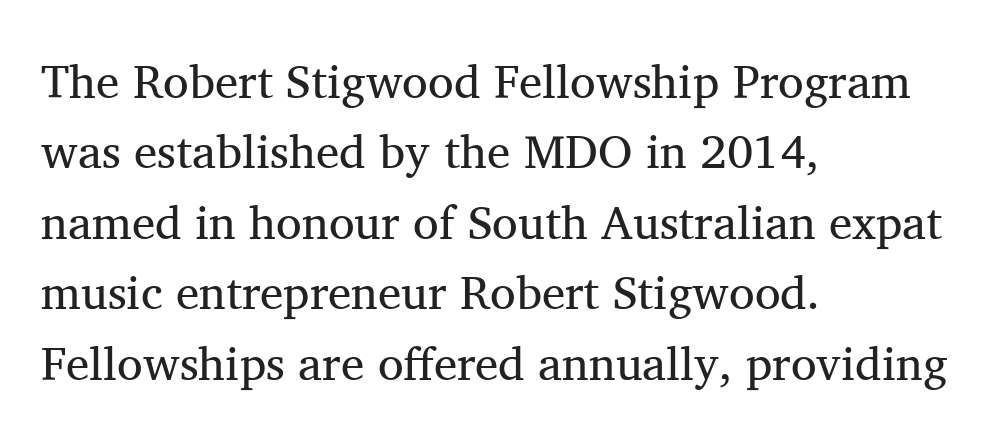
The image shows 47 px regular-weight serif type, upright; set left-aligned, normal line spacing (1.5x), normal letter spacing, not underlined; medium stroke contrast and a medium x-height.
